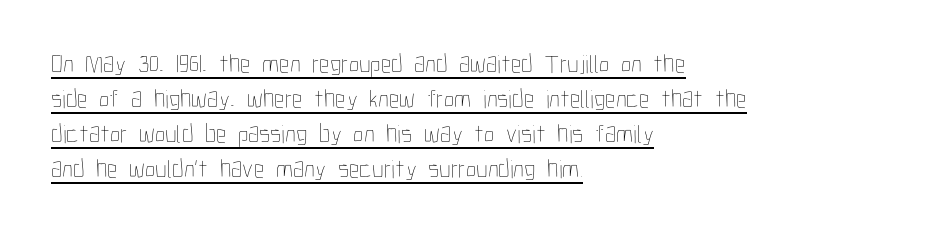
If you measured baseline to baseline, you'd find a middling distance. A continuous stroke trails under the words, as in a hyperlink. This rendering uses left alignment, leaving the right contour irregular. Posture: upright roman. This reads as an unemphasized weight, regular at the heaviest.
